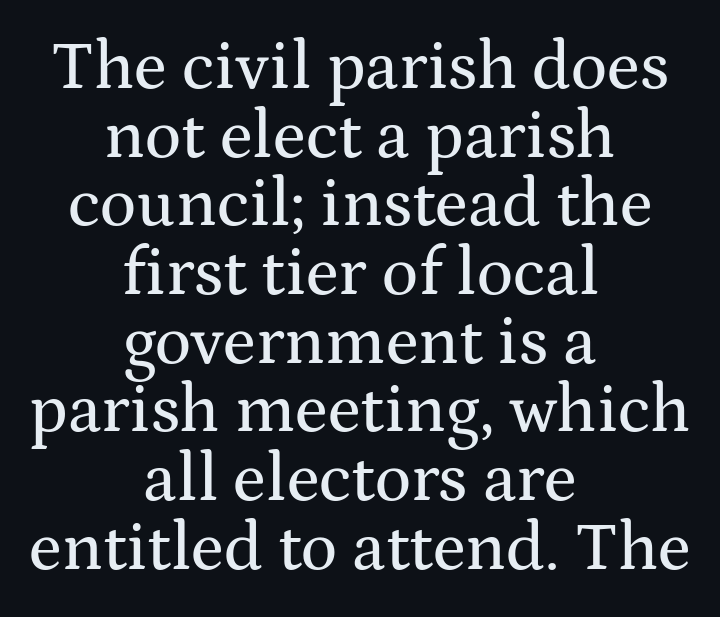
The text was rendered using a seriffed face with decorative stroke endings. You can tell it's not italic because the verticals are truly vertical. Compared with a flush-left layout, this one balances lines on the center instead. This sample has the flowing, uneven cadence of proportional lettering. This sample trades vertical openness for compactness between lines.
